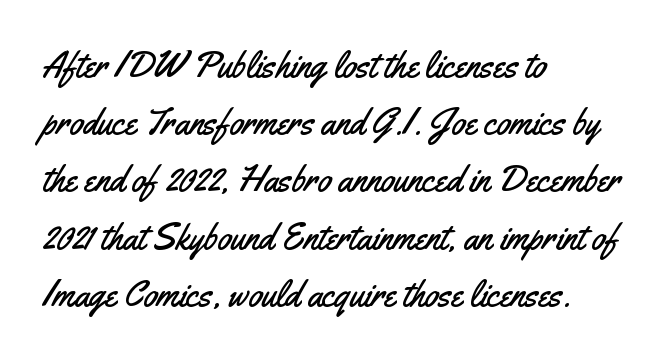
Each letter keeps its own natural width here, so spacing adapts to shape. The setting favours the left margin, as ordinary paragraphs usually do. How would I describe the line gaps? Plain and ordinary. The rendering keeps characters at their native spacing. The font family rendered here belongs to the sans-serif group. Any mark beneath the type? The region is blank.
